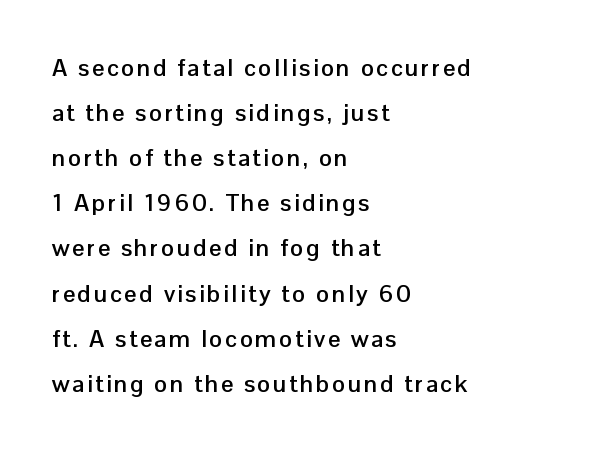
The image shows 24 px bold type, upright; set left-aligned, line spacing 1.88x, not underlined.
